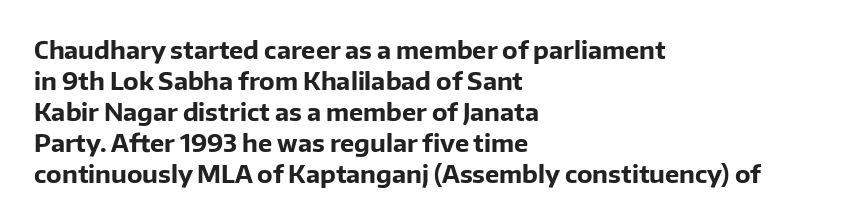
{"italic": "no", "bold": "yes", "underline": "no", "align": "left", "line_spacing": "normal", "line_spacing_ratio": 1.29, "letter_spacing": "normal", "letter_spacing_em": 0.0, "glyph_px": 24}
